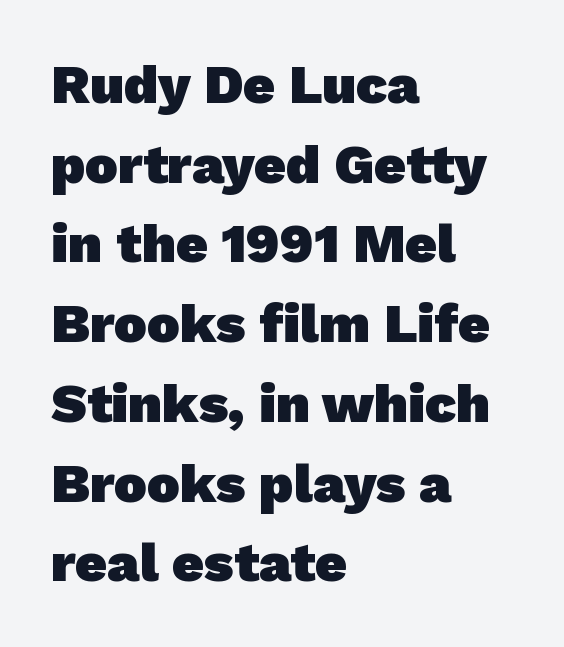
{"serif": "no", "bold": "yes", "weight": "heavy", "width": "normal", "stroke_contrast": "low", "x_height": "medium", "monospaced": "no", "underline": "no", "align": "left", "line_spacing": "normal", "line_spacing_ratio": 1.45, "letter_spacing": "normal", "letter_spacing_em": 0.0, "glyph_px": 55}
